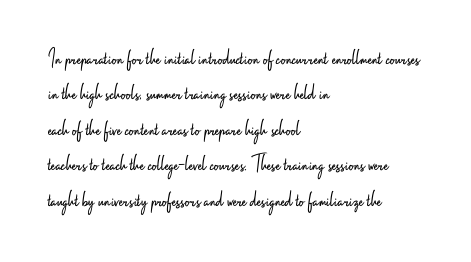
The face looks like a standard text weight, possibly lighter. These lines keep a tight, regular rhythm from letter to letter. Leading matches the norm, producing a regular column. Left-aligned paragraph, ragged on the right. The space directly below the letters is spotless.
